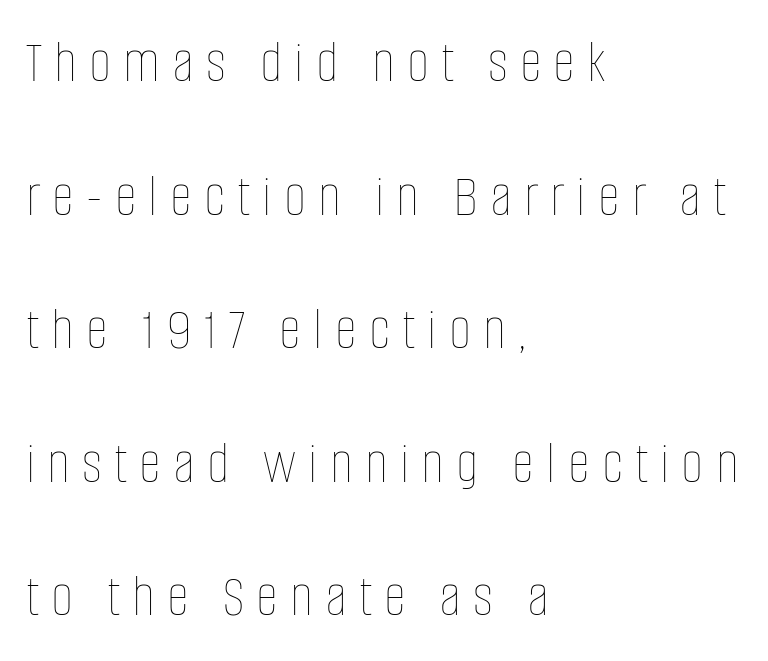
Q: Is the text bold? A: No.
Q: Is the text italic (slanted)? A: No, it is upright.
Q: Is the text underlined? A: No.
Q: How is the paragraph aligned? A: Left-aligned.
Q: Is the spacing between letters normal or unusually wide? A: Unusually wide.
Q: Is the spacing between lines tight, normal or loose? A: Loose.
Q: Width (condensed, normal, or wide)? A: Condensed.
Q: Stroke contrast? A: Low.
Q: x-height? A: Large.
Q: Monospaced? A: No.
